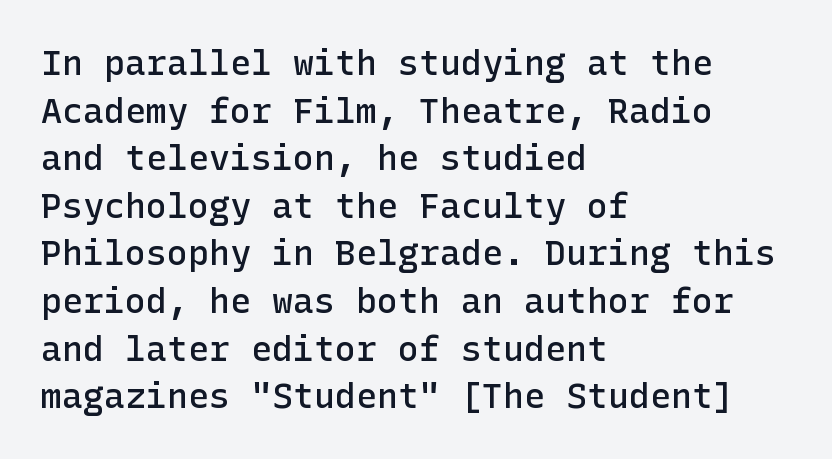
Q: Is the text bold? A: Semi-bold.
Q: Is the text italic (slanted)? A: No, it is upright.
Q: Is the typeface a serif or a sans-serif typeface? A: Sans-serif.
Q: Is the text underlined? A: No.
Q: How is the paragraph aligned? A: Left-aligned.
Q: Is the spacing between letters normal or unusually wide? A: Normal.
Q: Is the spacing between lines tight, normal or loose? A: Normal.
Q: Width (condensed, normal, or wide)? A: Normal.
Q: Stroke contrast? A: Low.
Q: x-height? A: Medium.
